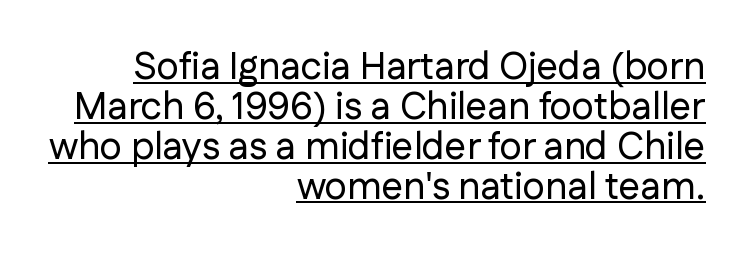
The image shows 38 px sans-serif type, upright; set right-aligned, tight line spacing (1.05x), normal letter spacing, underlined; low stroke contrast and a medium x-height.
